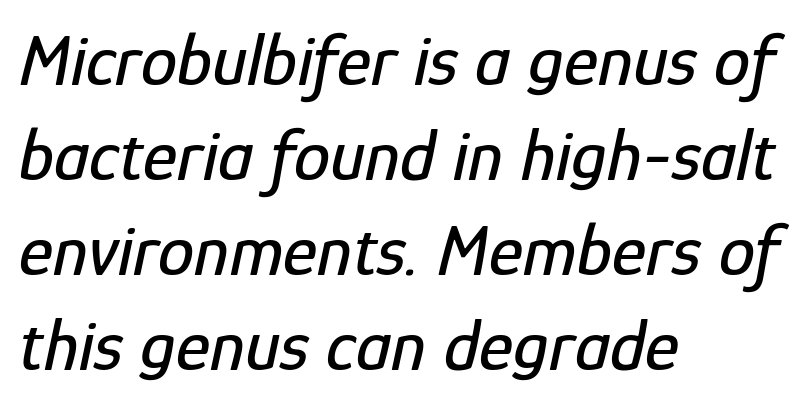
{"italic": "yes", "lean": "right", "slant_degrees": 12, "width": "condensed", "stroke_contrast": "low", "x_height": "medium", "monospaced": "no", "underline": "no", "align": "left", "line_spacing": "normal", "line_spacing_ratio": 1.3, "letter_spacing": "normal", "letter_spacing_em": 0.0, "glyph_px": 73}
